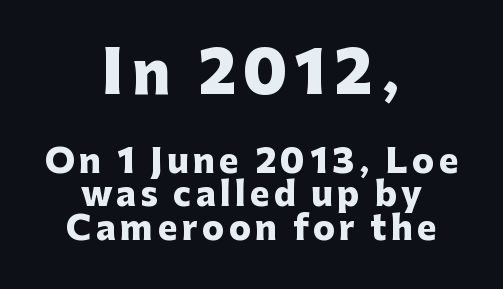
Only glyphs here, with clear space below each row. Regarding serifs, this sample does without them. This sample has the flowing, uneven cadence of proportional lettering. The font's upright variant was chosen for this text.
